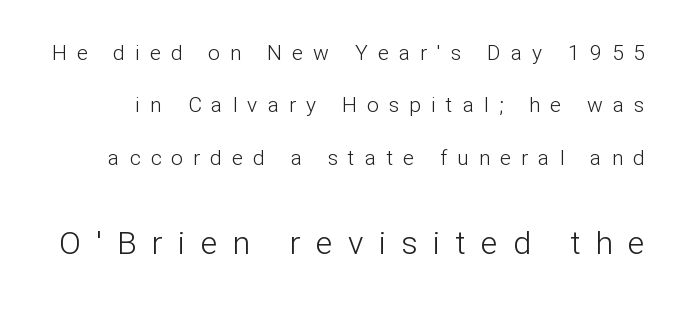
The image shows 32 px light sans-serif type, upright; set loose line spacing (2.5x), unusually wide letter spacing (+0.48 em), not underlined; the second (bottom) block is 1.52x larger; low stroke contrast and a medium x-height.
